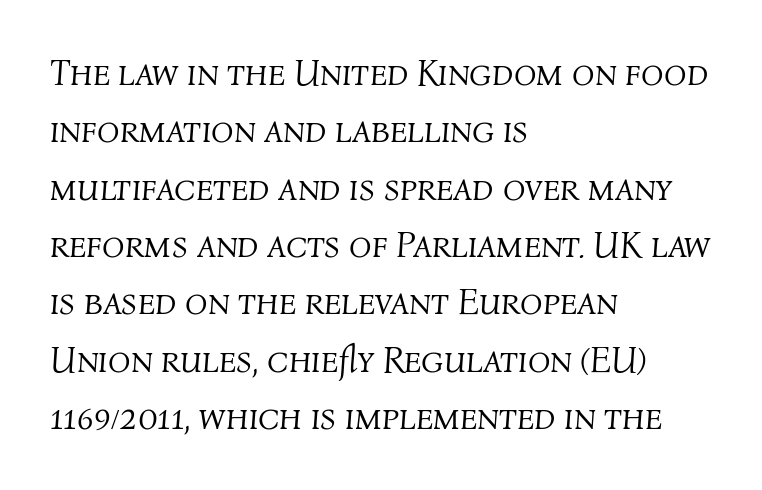
Characters are canted at an angle relative to the baseline's perpendicular. Varying glyph widths throughout — classic text-font behaviour. Words float on clear page, feet unadorned. The cut favours lightness, reaching ordinary text weight at its darkest. Compared with typical body copy, the letter spacing here is the same. Is the block centered? No — it sits flush against the left margin.
